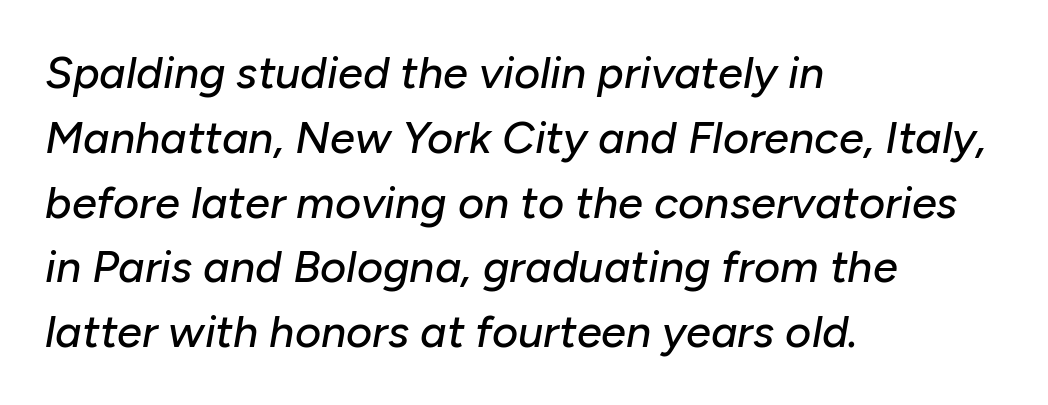
The text carries the slant typical of an italic or oblique font. Successive baselines arrive at the customary interval. Check the space under the baseline: it is left empty. Inter-character spacing is left at the font's built-in metrics. Spacing verdict: proportional, widths tailored to each character.
